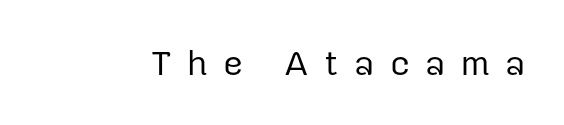
The image shows 35 px regular-weight sans-serif type, upright; set unusually wide letter spacing (+0.44 em), not underlined; low stroke contrast and a medium x-height.
